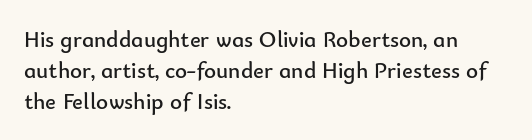
The image shows 23 px text type, upright; set left-aligned, normal line spacing (1.34x), normal letter spacing, not underlined.
